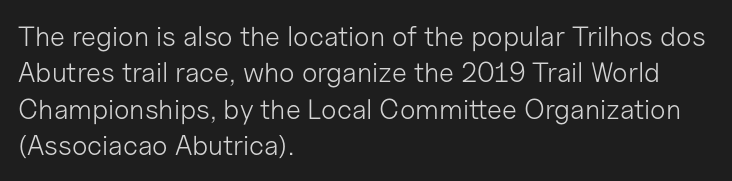
The image shows 28 px light sans-serif type, upright; set left-aligned, normal line spacing (1.3x), normal letter spacing, not underlined; low stroke contrast and a medium x-height.
